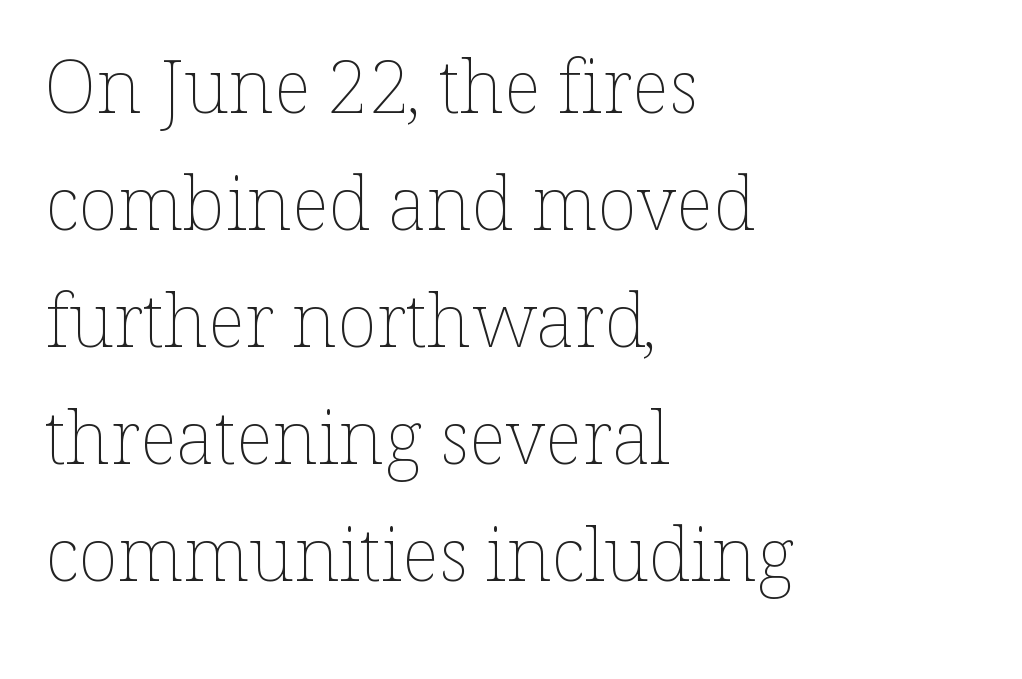
{"italic": "no", "bold": "no", "weight": "thin", "width": "normal", "stroke_contrast": "low", "x_height": "medium", "monospaced": "no", "underline": "no", "align": "left", "line_spacing": "normal", "line_spacing_ratio": 1.58, "letter_spacing": "normal", "letter_spacing_em": 0.0, "glyph_px": 74}
